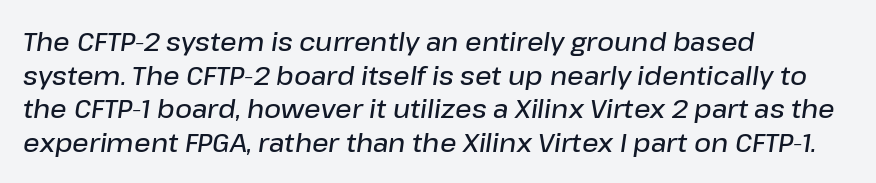
Honestly, there is no underline to notice here at all. The rendering applies a slant to the glyphs. The lines in this sample share a left origin and differ only in where they stop. How would I describe the line gaps? Plain and ordinary.
